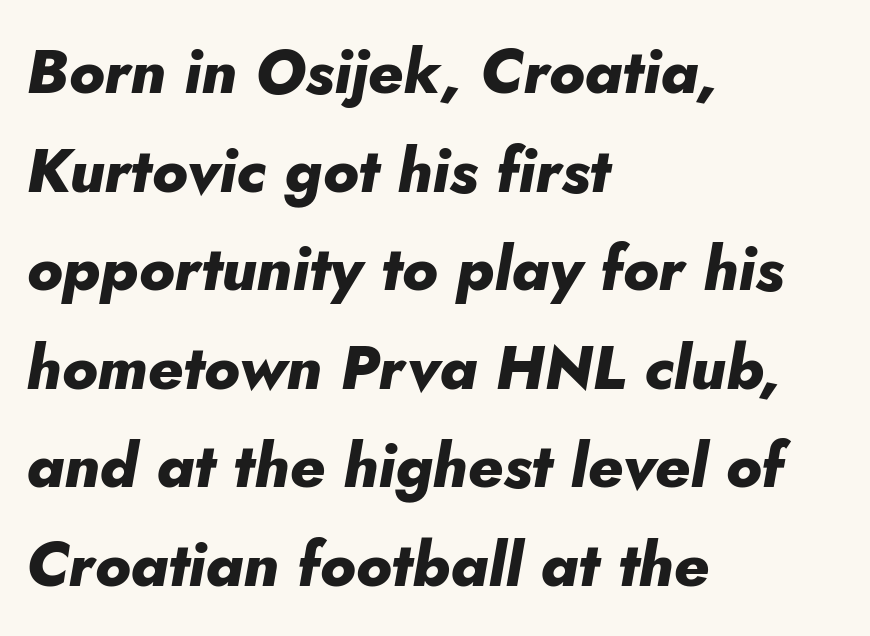
The zone under the glyphs is completely vacant. What's the leading like? Ordinary, nothing unusual. These lines are rendered in a variable-pitch font. The letters are bold, with thick, heavy strokes. The specimen reads as italic at a glance.
